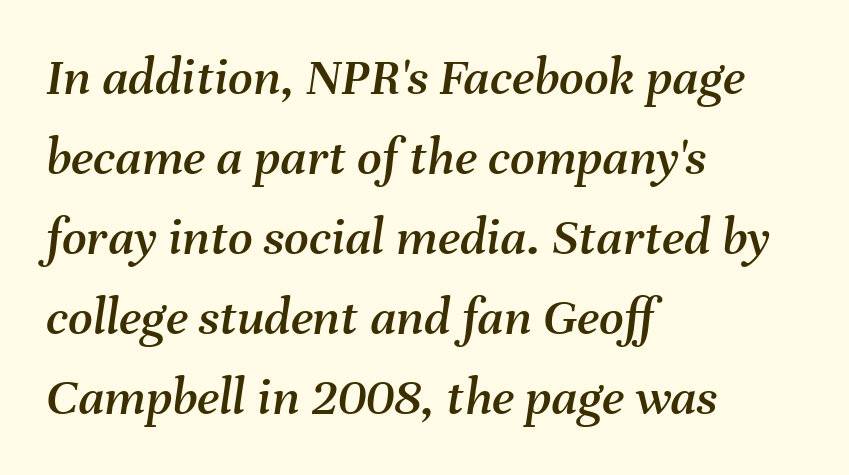
{"italic": "yes", "lean": "right", "slant_degrees": 8, "width": "normal", "stroke_contrast": "medium", "x_height": "medium", "monospaced": "no", "underline": "no", "align": "left", "line_spacing": "normal", "line_spacing_ratio": 1.48, "letter_spacing": "normal", "letter_spacing_em": 0.0, "glyph_px": 54}
